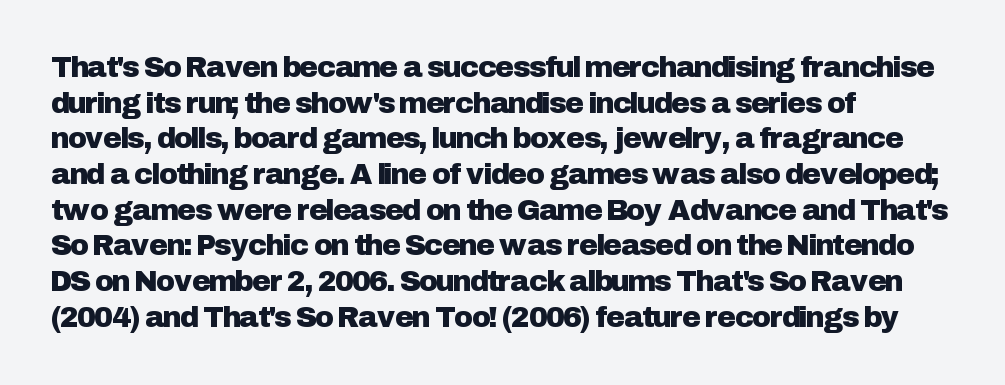
Leftover space on each line is placed entirely after the last word. A sans-serif font was chosen for this passage. Plain, unruled lines of type. The rendering uses natural spacing where letterforms have individual widths. This is the regular roman posture of the typeface.
